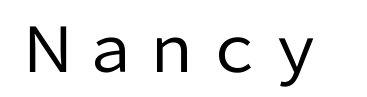
The image shows 62 px regular-weight sans-serif type, upright; set normal letter spacing, not underlined; low stroke contrast and a medium x-height.
